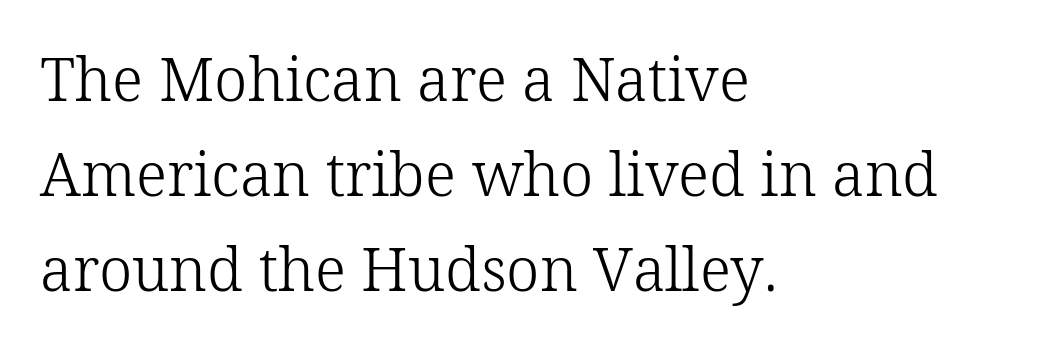
{"serif": "yes", "italic": "no", "bold": "no", "weight": "light", "width": "normal", "stroke_contrast": "low", "x_height": "medium", "monospaced": "no", "underline": "no", "align": "left", "line_spacing": "normal", "line_spacing_ratio": 1.58, "letter_spacing": "normal", "letter_spacing_em": 0.0, "glyph_px": 60}
